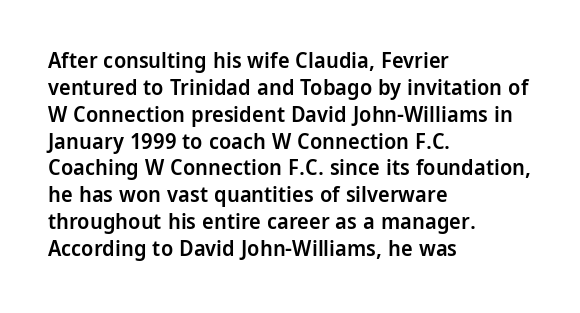
{"italic": "no", "bold": "semi", "underline": "no", "align": "left", "line_spacing_ratio": 1.22, "letter_spacing": "normal", "letter_spacing_em": 0.0, "glyph_px": 22}
